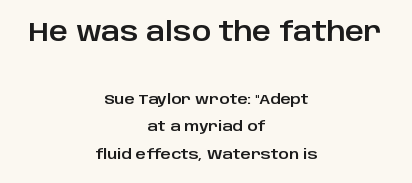
The line-height multiplier appears high, well above default. The lines are quadded center. Only glyphs here, with clear space below each row. Style check: upright.
